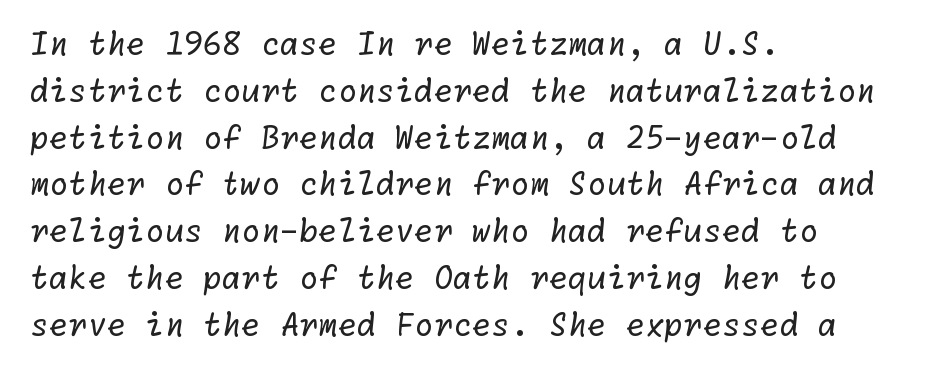
{"serif": "no", "bold": "no", "weight": "regular", "width": "normal", "stroke_contrast": "low", "x_height": "medium", "underline": "no", "align": "left", "line_spacing": "normal", "line_spacing_ratio": 1.51, "letter_spacing": "normal", "letter_spacing_em": 0.0, "glyph_px": 31}
